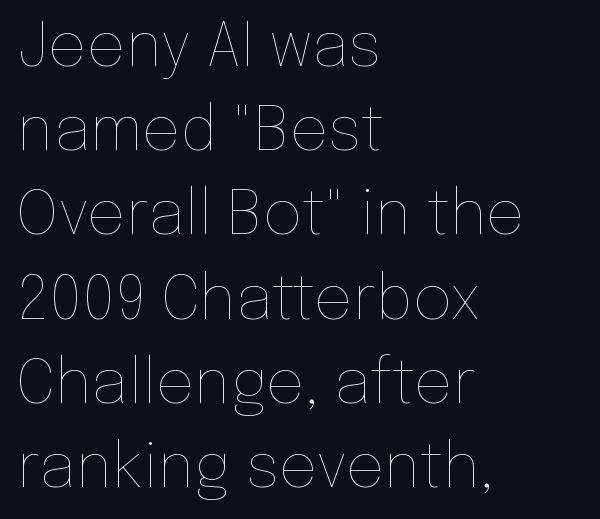
{"italic": "no", "bold": "no", "weight": "thin", "width": "normal", "stroke_contrast": "low", "x_height": "medium", "monospaced": "no", "underline": "no", "align": "left", "line_spacing": "normal", "line_spacing_ratio": 1.38, "letter_spacing": "normal", "letter_spacing_em": 0.0, "glyph_px": 61}
